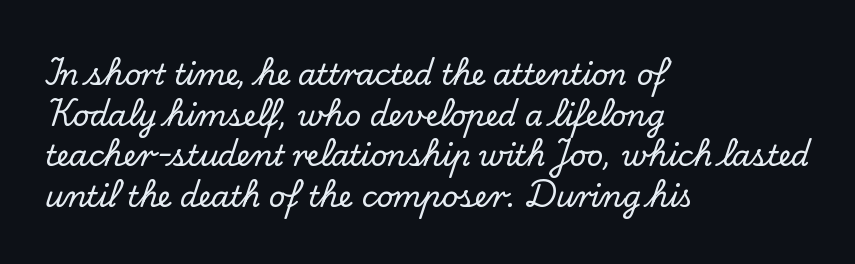
Q: Is the text italic (slanted)? A: Yes.
Q: Is the typeface a serif or a sans-serif typeface? A: Serif.
Q: Is the text underlined? A: No.
Q: How is the paragraph aligned? A: Left-aligned.
Q: Is the spacing between letters normal or unusually wide? A: Normal.
Q: Is the spacing between lines tight, normal or loose? A: Normal.
Q: Width (condensed, normal, or wide)? A: Normal.
Q: Stroke contrast? A: Low.
Q: x-height? A: Small.
Q: Monospaced? A: No.
